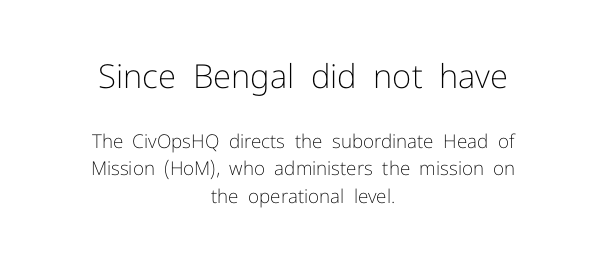
{"serif": "no", "italic": "no", "bold": "no", "weight": "light", "width": "normal", "stroke_contrast": "low", "x_height": "medium", "monospaced": "no", "underline": "no", "align": "center", "line_spacing": "normal", "line_spacing_ratio": 1.46, "letter_spacing": "normal", "letter_spacing_em": 0.0, "larger_block": "first", "size_ratio": 1.74, "glyph_px": 33}
